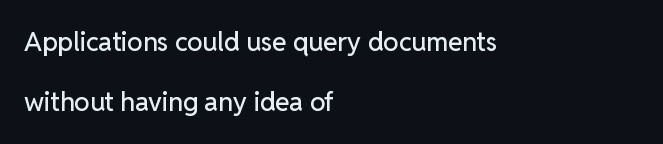
Casual observation: everything's shoved over to the left. A typesetter would mark this as roman, not italic. Letter spacing: default. Vertically, the passage feels expansive, rows floating well apart. Honestly, there is no underline to notice here at all.
